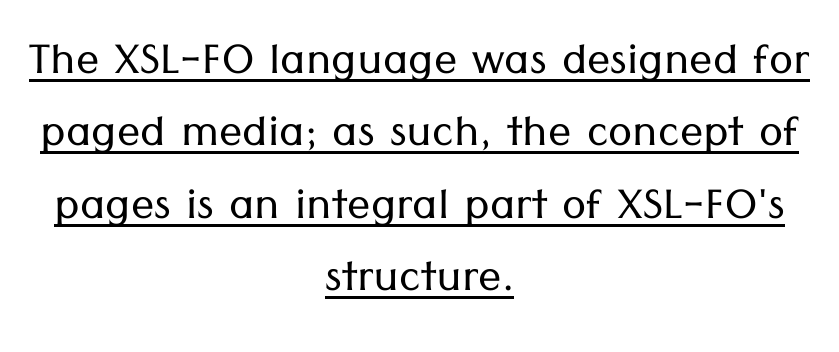
Q: Is the text bold? A: No.
Q: Is the text italic (slanted)? A: No, it is upright.
Q: Is the typeface a serif or a sans-serif typeface? A: Sans-serif.
Q: Is the text underlined? A: Yes.
Q: How is the paragraph aligned? A: Centered.
Q: Is the spacing between letters normal or unusually wide? A: Normal.
Q: Is the spacing between lines tight, normal or loose? A: Normal.
Q: Width (condensed, normal, or wide)? A: Normal.
Q: Stroke contrast? A: Low.
Q: x-height? A: Medium.
Q: Monospaced? A: No.
